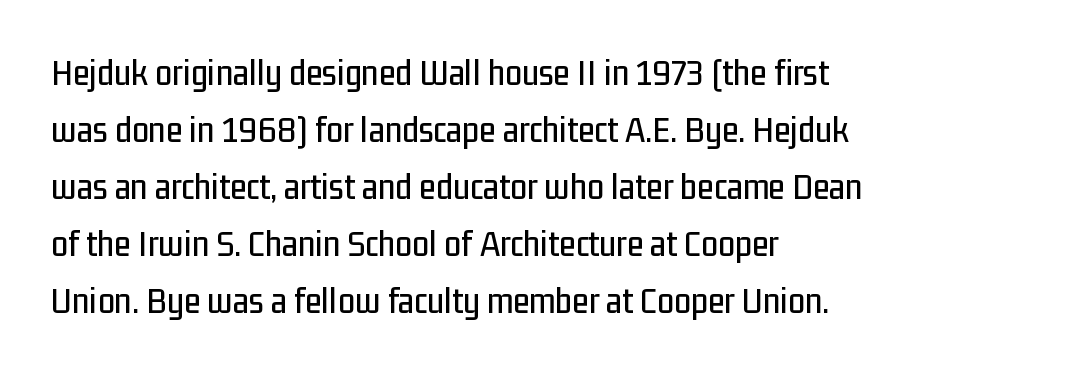
{"serif": "no", "italic": "no", "width": "condensed", "stroke_contrast": "low", "x_height": "medium", "monospaced": "no", "underline": "no", "align": "left", "line_spacing": "normal", "line_spacing_ratio": 1.5, "letter_spacing": "normal", "letter_spacing_em": 0.0, "glyph_px": 38}
